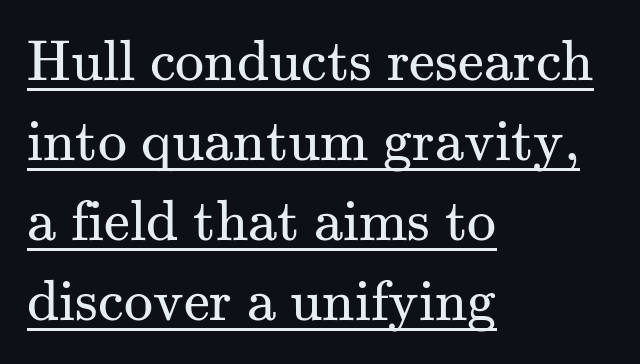
Yep, those are serifs on the letters. Bold? No — there's no thickening of the strokes. These lines are set flush left with a ragged right edge. Does the leading feel generous? No, just average. Note the varied advance widths — an 'i' is clearly narrower than an 'm'. The line texture is even and compact thanks to regular tracking.
